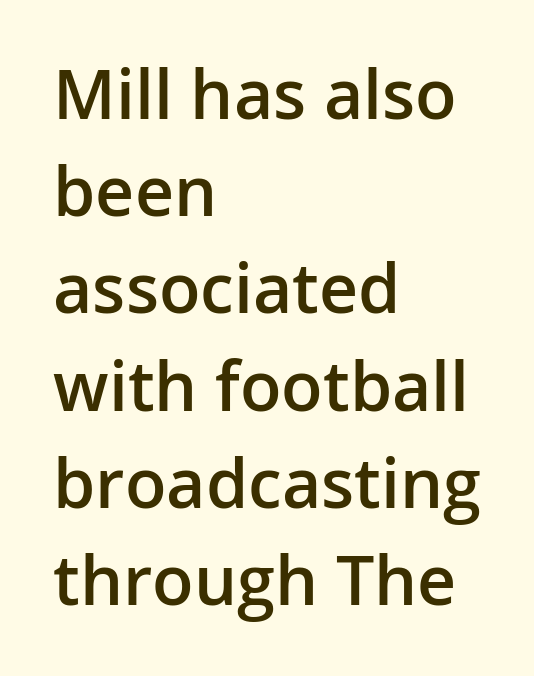
Q: Is the text bold? A: Semi-bold.
Q: Is the text italic (slanted)? A: No, it is upright.
Q: Is the typeface a serif or a sans-serif typeface? A: Sans-serif.
Q: Is the text underlined? A: No.
Q: How is the paragraph aligned? A: Left-aligned.
Q: Is the spacing between letters normal or unusually wide? A: Normal.
Q: Is the spacing between lines tight, normal or loose? A: Normal.
Q: Width (condensed, normal, or wide)? A: Normal.
Q: Stroke contrast? A: Low.
Q: x-height? A: Medium.
Q: Monospaced? A: No.
